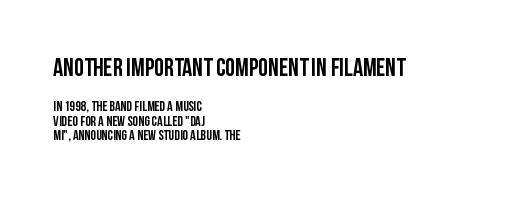
{"italic": "no", "underline": "no", "align": "left", "line_spacing": "tight", "line_spacing_ratio": 1.02, "letter_spacing": "normal", "letter_spacing_em": 0.0, "larger_block": "first", "size_ratio": 1.79, "glyph_px": 25}
